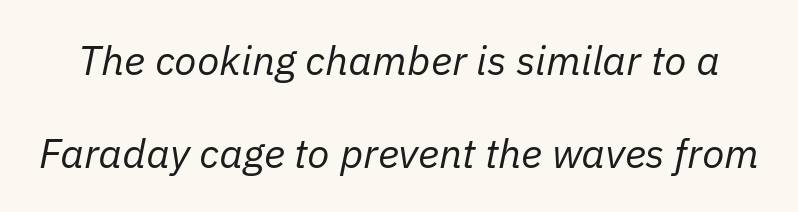
Rule under the text: the space is simply empty. Is the type slanted? Yes — the strokes lean at a clear angle. Bold? No — there's no thickening of the strokes. The face used here is proportionally spaced, like ordinary book or web type. The passage shown has conventional tracking throughout. Baseline-to-baseline distance is far greater than the letter height.
